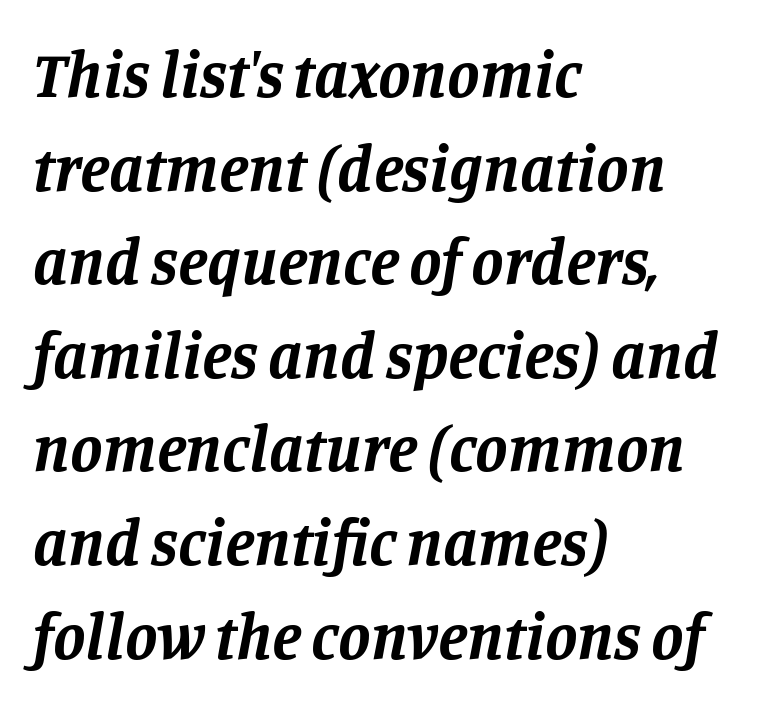
Q: Is the text bold? A: Yes.
Q: Is the text italic (slanted)? A: Yes, it leans right by about 11 degrees.
Q: Is the typeface a serif or a sans-serif typeface? A: Serif.
Q: Is the text underlined? A: No.
Q: How is the paragraph aligned? A: Left-aligned.
Q: Is the spacing between letters normal or unusually wide? A: Normal.
Q: Is the spacing between lines tight, normal or loose? A: Normal.
Q: Width (condensed, normal, or wide)? A: Normal.
Q: Stroke contrast? A: Low.
Q: x-height? A: Large.
Q: Monospaced? A: No.
